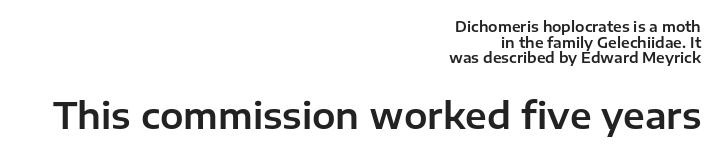
Q: Is the text italic (slanted)? A: No, it is upright.
Q: Is the typeface a serif or a sans-serif typeface? A: Sans-serif.
Q: Is the text underlined? A: No.
Q: How is the paragraph aligned? A: Right-aligned.
Q: Is the spacing between letters normal or unusually wide? A: Normal.
Q: Is the spacing between lines tight, normal or loose? A: Tight.
Q: Which block of text is set in a larger size, the first (top) or the second (bottom)? A: The second (bottom) one.
Q: Width (condensed, normal, or wide)? A: Normal.
Q: Stroke contrast? A: Low.
Q: x-height? A: Medium.
Q: Monospaced? A: No.
